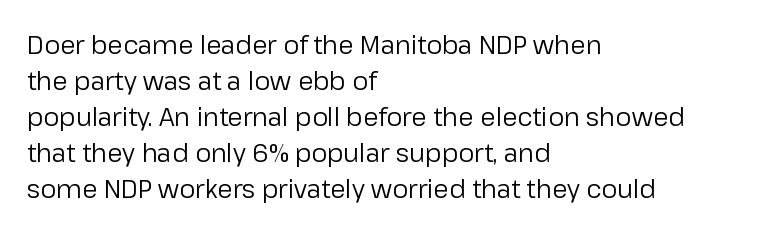
The image shows 25 px text type, upright; set left-aligned, normal line spacing (1.44x), normal letter spacing, not underlined.
